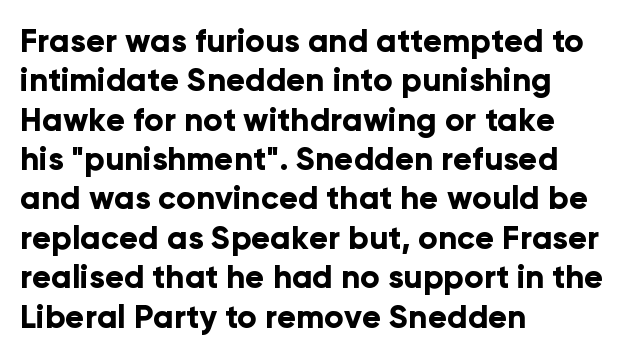
Quick note: underline off. Line starts are locked; line ends wander. Each letter keeps its own natural width here, so spacing adapts to shape. Its strokes are broad and dark, the hallmark of bold type.
